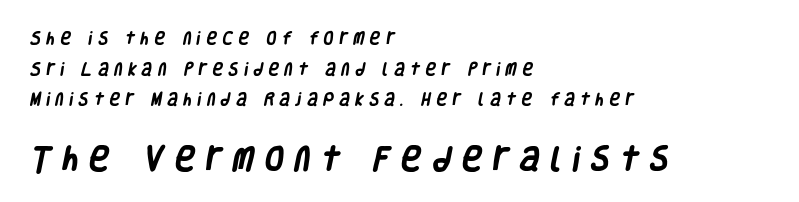
{"bold": "yes", "underline": "no", "align": "left", "line_spacing": "loose", "line_spacing_ratio": 2.19, "letter_spacing": "wide", "letter_spacing_em": 0.42, "larger_block": "second", "size_ratio": 1.93, "glyph_px": 27}
